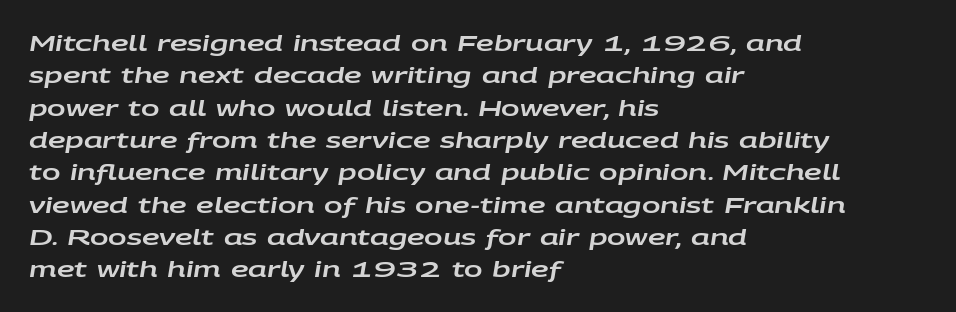
The image shows 22 px text type, italic (leaning right); set left-aligned, normal line spacing (1.47x), normal letter spacing, not underlined.
